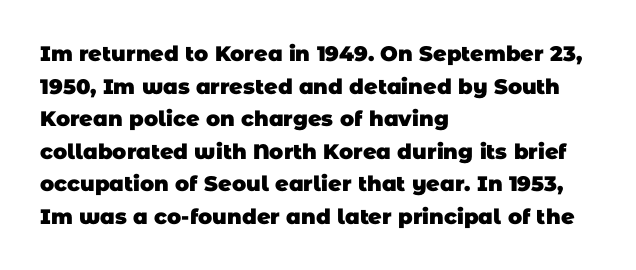
Q: Is the text bold? A: Yes.
Q: Is the text underlined? A: No.
Q: How is the paragraph aligned? A: Left-aligned.
Q: Is the spacing between letters normal or unusually wide? A: Normal.
Q: Is the spacing between lines tight, normal or loose? A: Normal.
